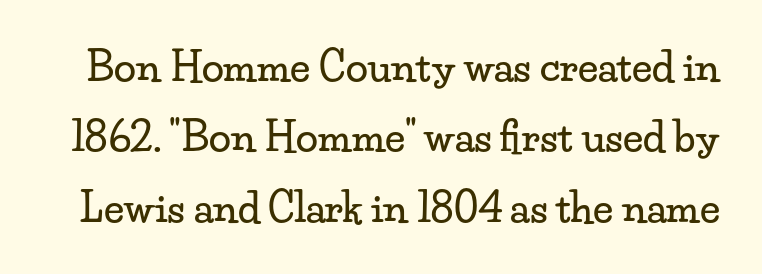
The image shows 40 px wide serif type, upright; set line spacing 1.76x, normal letter spacing, not underlined; low stroke contrast and a small x-height.
